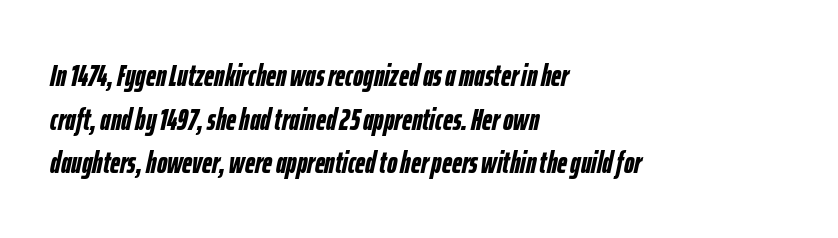
The image shows 31 px semibold, condensed type, italic (leaning right); set left-aligned, normal line spacing (1.41x), normal letter spacing, not underlined; low stroke contrast and a medium x-height.
